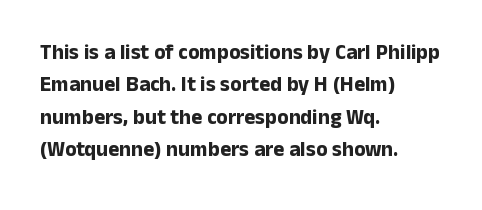
Q: Is the text bold? A: Yes.
Q: Is the text italic (slanted)? A: No, it is upright.
Q: Is the text underlined? A: No.
Q: How is the paragraph aligned? A: Left-aligned.
Q: Is the spacing between letters normal or unusually wide? A: Normal.
Q: Is the spacing between lines tight, normal or loose? A: Normal.
